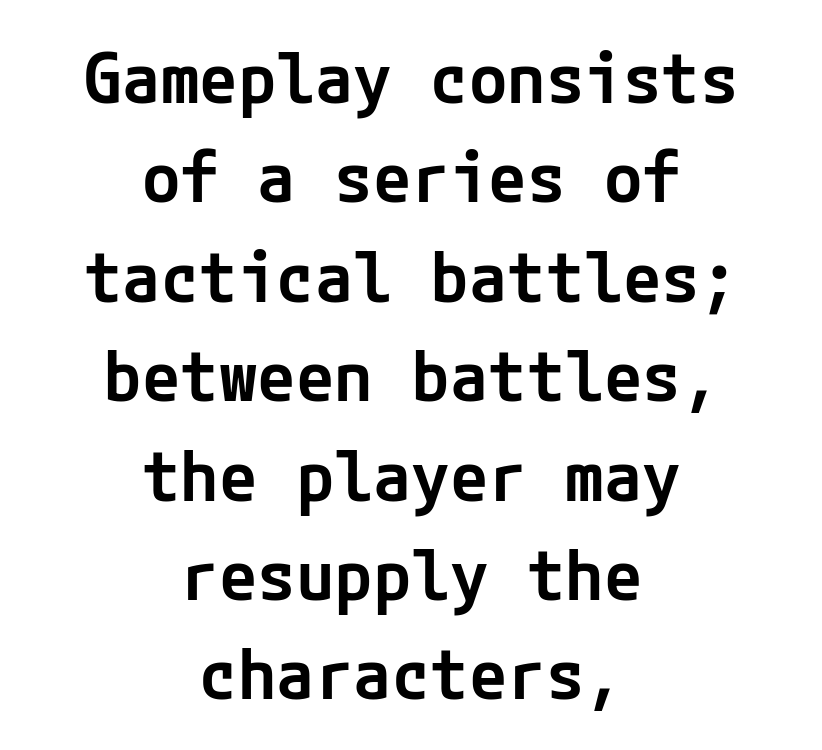
The image shows 70 px semibold sans-serif type, upright; set centered, normal line spacing (1.42x), normal letter spacing, not underlined; low stroke contrast and a medium x-height.
